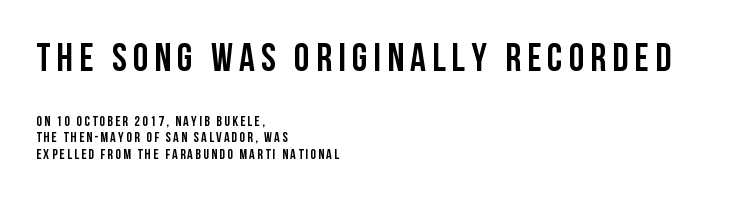
Q: Is the text bold? A: Yes.
Q: Is the text italic (slanted)? A: No, it is upright.
Q: Is the typeface a serif or a sans-serif typeface? A: Sans-serif.
Q: Is the text underlined? A: No.
Q: How is the paragraph aligned? A: Left-aligned.
Q: Which block of text is set in a larger size, the first (top) or the second (bottom)? A: The first (top) one.
Q: Width (condensed, normal, or wide)? A: Condensed.
Q: Stroke contrast? A: Low.
Q: x-height? A: Large.
Q: Monospaced? A: No.
